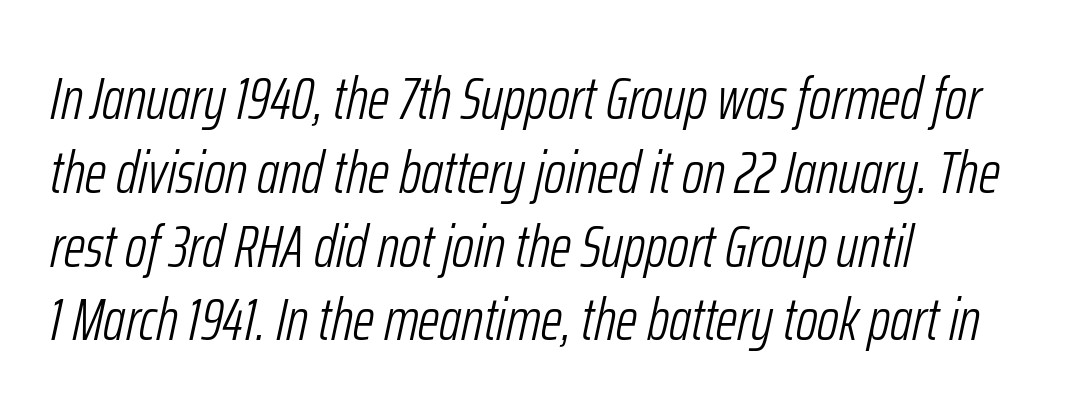
Q: Is the text bold? A: No.
Q: Is the text italic (slanted)? A: Yes, it leans right by about 12 degrees.
Q: Is the text underlined? A: No.
Q: How is the paragraph aligned? A: Left-aligned.
Q: Is the spacing between letters normal or unusually wide? A: Normal.
Q: Width (condensed, normal, or wide)? A: Condensed.
Q: Stroke contrast? A: Low.
Q: x-height? A: Medium.
Q: Monospaced? A: No.
